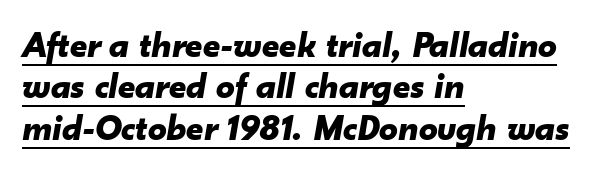
Q: Is the text bold? A: Yes.
Q: Is the text italic (slanted)? A: Yes, it leans right by about 10 degrees.
Q: Is the text underlined? A: Yes.
Q: How is the paragraph aligned? A: Left-aligned.
Q: Is the spacing between letters normal or unusually wide? A: Normal.
Q: Is the spacing between lines tight, normal or loose? A: Tight.
Q: Width (condensed, normal, or wide)? A: Normal.
Q: Stroke contrast? A: Low.
Q: x-height? A: Small.
Q: Monospaced? A: No.
